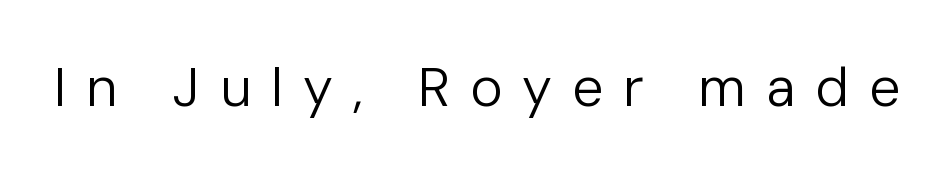
This is roman type, the default non-slanted kind. These lines have a slow, spaced-out rhythm from letter to letter. Stems and bowls with no extra thickness — not bold. Note the varied advance widths — an 'i' is clearly narrower than an 'm'. This rendering employs a face without finishing strokes, i.e., a sans-serif.
